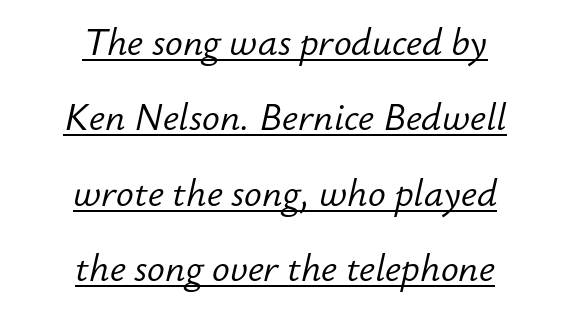
Quick note: interline space is abundant. Has an underline been added? It has. Ink coverage per letter is moderate at most. Varying glyph widths throughout — classic text-font behaviour. These lines stack symmetrically, like a column narrowing and widening about its center. Italic? Definitely — the glyphs are oblique.
